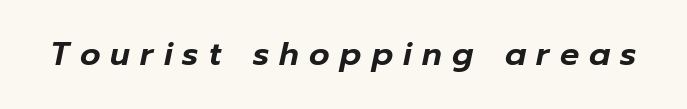
Q: Is the text italic (slanted)? A: Yes, it leans right by about 12 degrees.
Q: Is the text underlined? A: No.
Q: Is the spacing between letters normal or unusually wide? A: Unusually wide.
Q: Width (condensed, normal, or wide)? A: Normal.
Q: Stroke contrast? A: Low.
Q: x-height? A: Medium.
Q: Monospaced? A: No.
